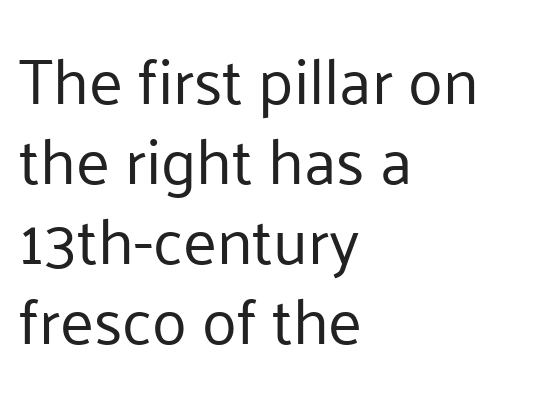
No heavy texture on the line: the type isn't bold. The string is rendered with underlining switched off. A typesetter would call this proportional, since set widths differ per character. The typeface chosen for these lines omits serifs. Ordinary non-slanted type is in use. Default kerning and tracking; the words read as compact shapes.
